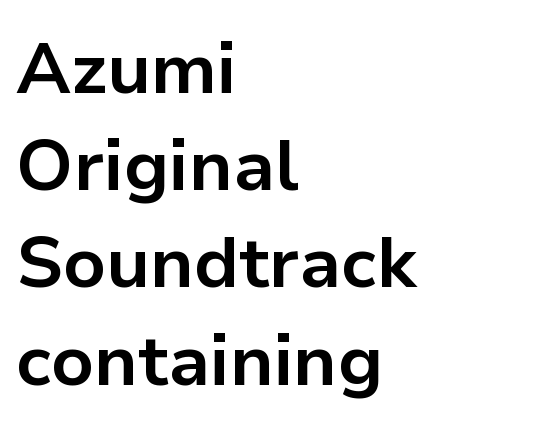
Is this a sans? Yes — the strokes have no serifs. The setting favours the left margin, as ordinary paragraphs usually do. Think of a printed novel: that variable character pitch is what you see here. Notice how thick the strokes are: this is what a full bold looks like. The typography opts for an upright posture over an oblique one. Unmarked baselines from the first word to the last.
